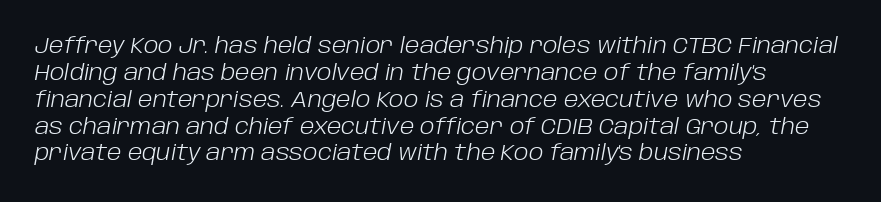
Weight: regular or lighter. The letterforms sit shoulder to shoulder at normal distance. A student would call this left alignment; a typographer would say flush left, rag right. You can tell it's italic because the verticals aren't actually vertical.
